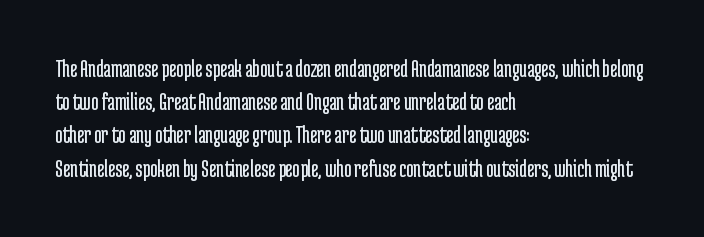
{"italic": "no", "bold": "no", "underline": "no", "align": "left", "line_spacing": "normal", "line_spacing_ratio": 1.33, "letter_spacing": "normal", "letter_spacing_em": 0.0, "glyph_px": 25}
